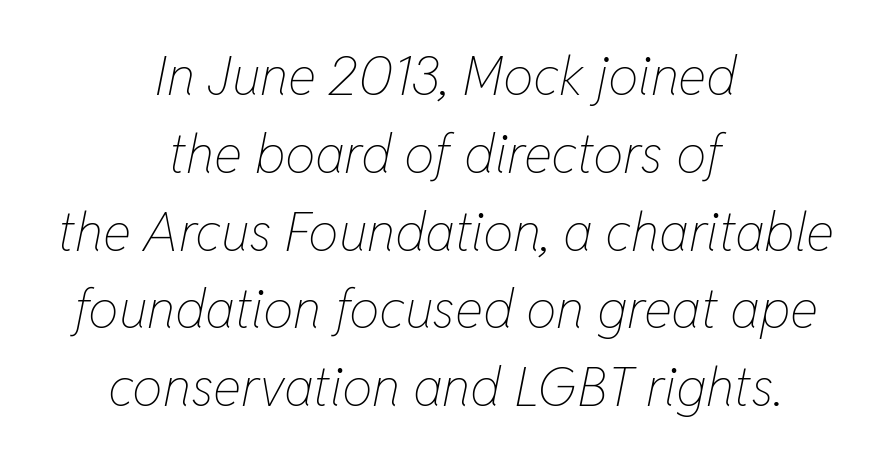
Q: Is the text bold? A: No.
Q: Is the text italic (slanted)? A: Yes, it leans right by about 11 degrees.
Q: Is the text underlined? A: No.
Q: How is the paragraph aligned? A: Centered.
Q: Is the spacing between letters normal or unusually wide? A: Normal.
Q: Is the spacing between lines tight, normal or loose? A: Normal.
Q: Width (condensed, normal, or wide)? A: Condensed.
Q: Stroke contrast? A: Low.
Q: x-height? A: Medium.
Q: Monospaced? A: No.
